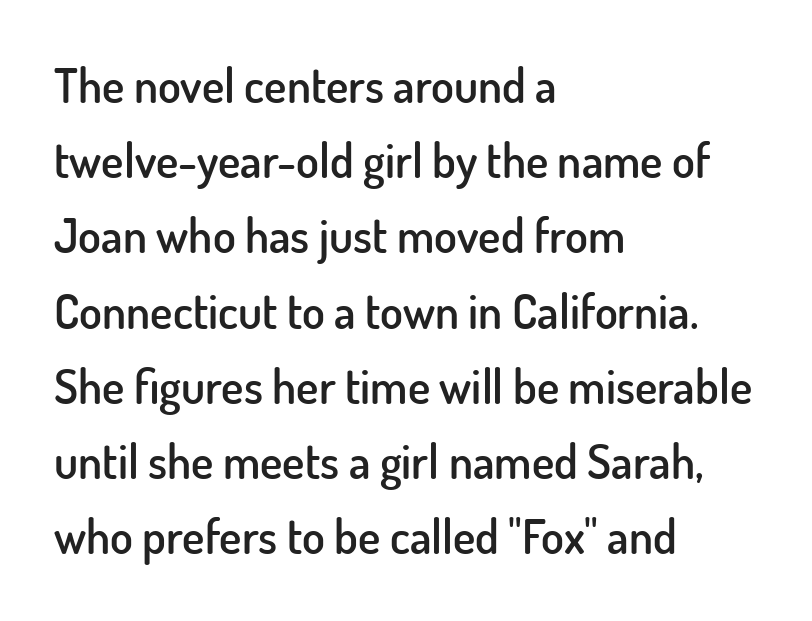
Check the space under the baseline: it is left empty. Grotesque or geometric, the face here clearly has no serifs. Is the type bold? Partly — it's a semibold, heavier than regular but not fully bold. Is this a fixed-width face? No — the glyphs have proportional, varying widths.
